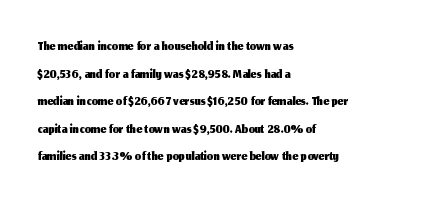
Q: Is the text italic (slanted)? A: No, it is upright.
Q: Is the text underlined? A: No.
Q: How is the paragraph aligned? A: Left-aligned.
Q: Is the spacing between letters normal or unusually wide? A: Normal.
Q: Is the spacing between lines tight, normal or loose? A: Normal.
